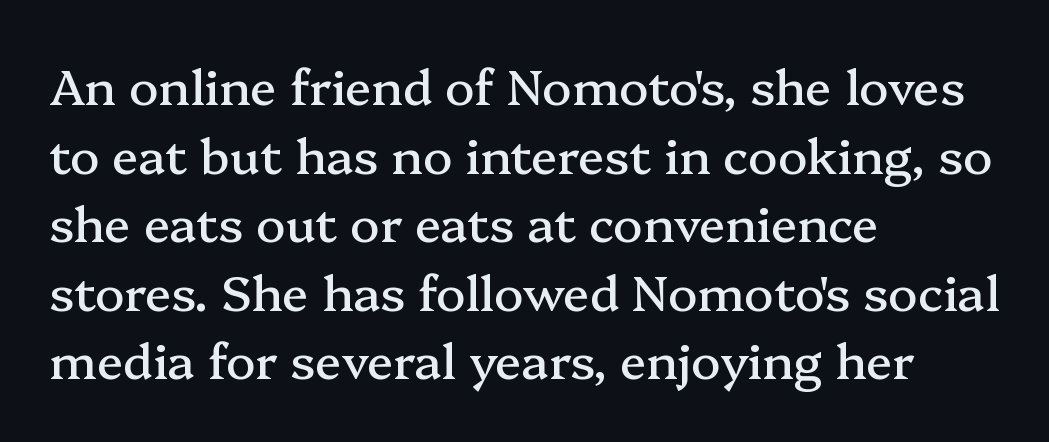
The image shows 49 px serif type, upright; set left-aligned, normal line spacing (1.4x), normal letter spacing, not underlined; medium stroke contrast and a medium x-height.
